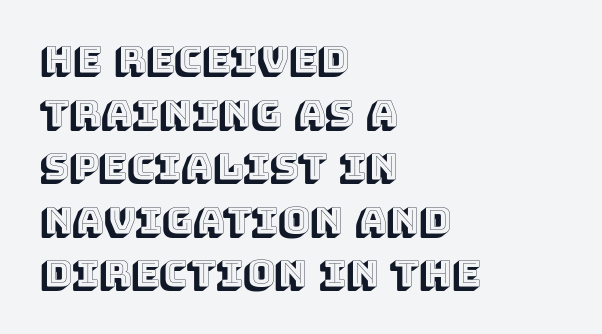
The image shows 38 px text type, upright; set left-aligned, normal line spacing (1.41x), normal letter spacing, not underlined; a large x-height.
